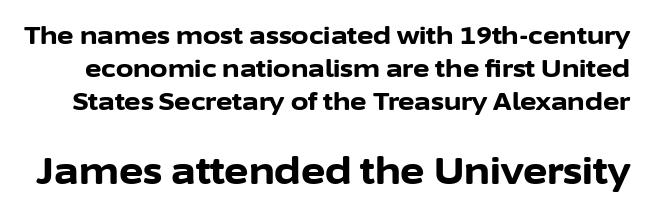
Q: Is the text bold? A: Yes.
Q: Is the text italic (slanted)? A: No, it is upright.
Q: Is the typeface a serif or a sans-serif typeface? A: Sans-serif.
Q: Is the text underlined? A: No.
Q: Is the spacing between letters normal or unusually wide? A: Normal.
Q: Is the spacing between lines tight, normal or loose? A: Normal.
Q: Which block of text is set in a larger size, the first (top) or the second (bottom)? A: The second (bottom) one.
Q: Width (condensed, normal, or wide)? A: Normal.
Q: Stroke contrast? A: Low.
Q: x-height? A: Medium.
Q: Monospaced? A: No.
